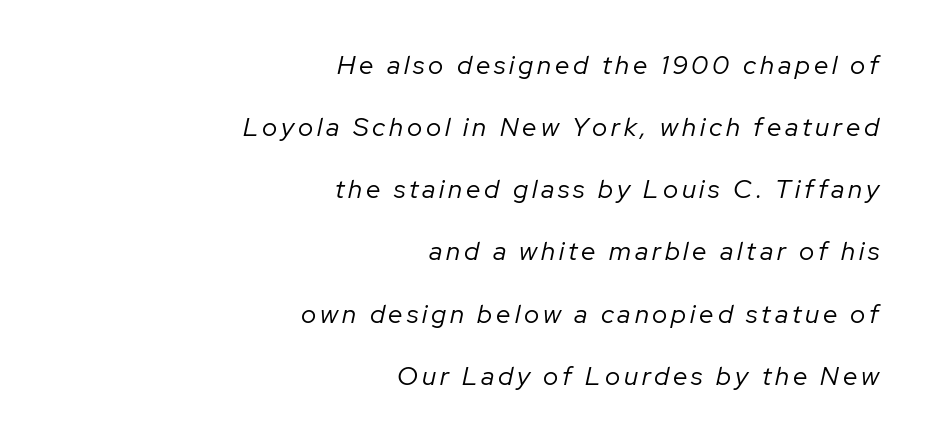
The image shows 26 px text type, italic (leaning right); set right-aligned, loose line spacing (2.39x), not underlined.
